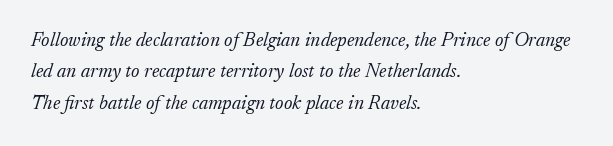
The image shows 20 px text type, italic (leaning right); set left-aligned, normal line spacing (1.57x), normal letter spacing, not underlined.
